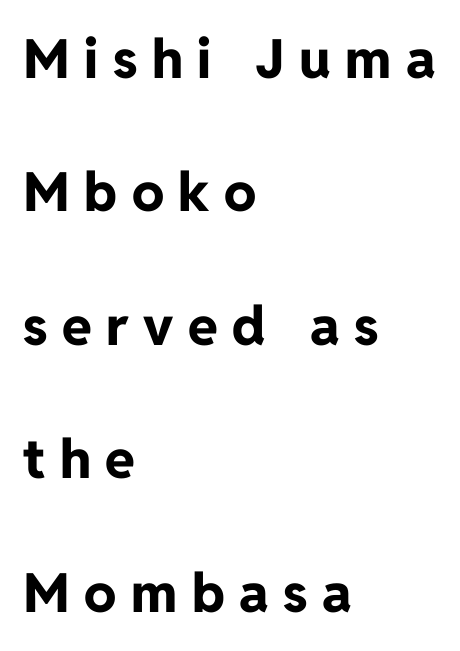
The image shows 54 px bold sans-serif type, upright; set left-aligned, loose line spacing (2.47x), unusually wide letter spacing (+0.27 em), not underlined; low stroke contrast and a medium x-height.
